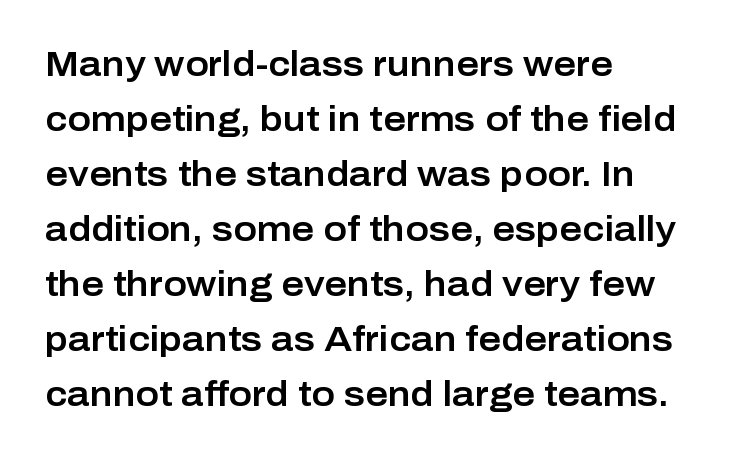
Q: Is the text italic (slanted)? A: No, it is upright.
Q: Is the typeface a serif or a sans-serif typeface? A: Sans-serif.
Q: Is the text underlined? A: No.
Q: How is the paragraph aligned? A: Left-aligned.
Q: Is the spacing between letters normal or unusually wide? A: Normal.
Q: Is the spacing between lines tight, normal or loose? A: Normal.
Q: Width (condensed, normal, or wide)? A: Normal.
Q: Stroke contrast? A: Low.
Q: x-height? A: Medium.
Q: Monospaced? A: No.
